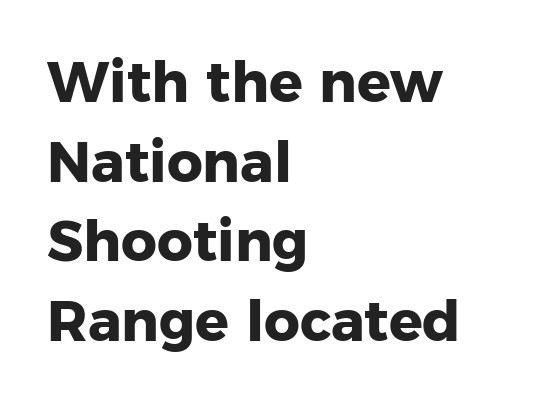
{"serif": "no", "italic": "no", "bold": "yes", "weight": "heavy", "width": "normal", "stroke_contrast": "low", "x_height": "medium", "monospaced": "no", "underline": "no", "align": "left", "line_spacing": "normal", "line_spacing_ratio": 1.42, "letter_spacing": "normal", "letter_spacing_em": 0.0, "glyph_px": 56}
